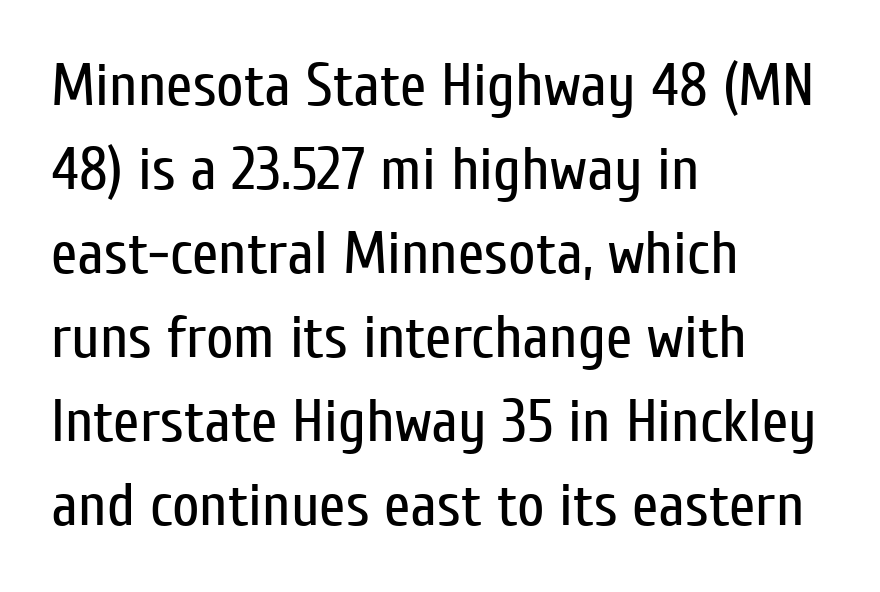
Q: Is the text bold? A: No.
Q: Is the text italic (slanted)? A: No, it is upright.
Q: Is the typeface a serif or a sans-serif typeface? A: Sans-serif.
Q: Is the text underlined? A: No.
Q: How is the paragraph aligned? A: Left-aligned.
Q: Is the spacing between letters normal or unusually wide? A: Normal.
Q: Is the spacing between lines tight, normal or loose? A: Normal.
Q: Width (condensed, normal, or wide)? A: Condensed.
Q: Stroke contrast? A: Low.
Q: x-height? A: Medium.
Q: Monospaced? A: No.
